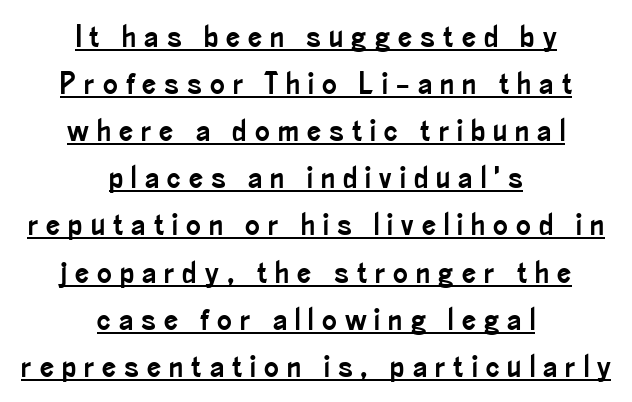
The image shows 31 px condensed sans-serif type, upright; set centered, normal line spacing (1.52x), unusually wide letter spacing (+0.26 em), underlined; low stroke contrast and a small x-height.
